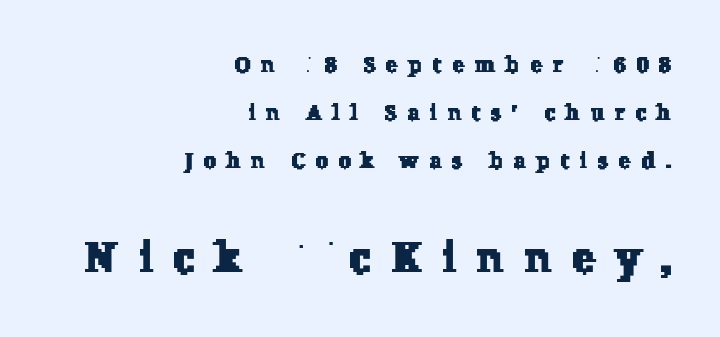
Clear beneath every line of the passage. Interline gaps are noticeably wide in this sample. Character widths vary here, with narrow letters taking less room than wide ones. I'd call this a serif setting — the letters wear small feet. The tracking reads as deliberately expanded to a designer's eye. Layout note: lines flush right.
